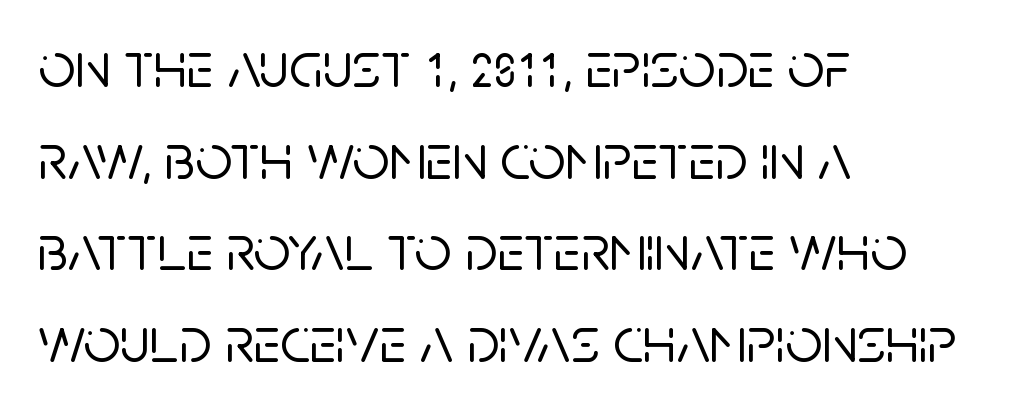
The image shows 65 px sans-serif type, upright; set left-aligned, normal line spacing (1.41x), normal letter spacing, not underlined; low stroke contrast and a large x-height.
